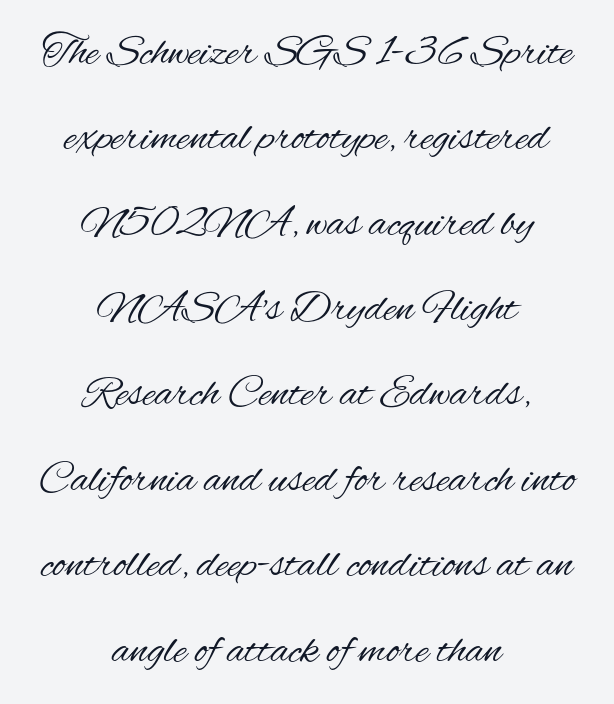
No feet cap the strokes, marking this as sans-serif type. Unmarked baselines from the first word to the last. These lines keep a tight, regular rhythm from letter to letter. Here the designer chose a conventional face with non-uniform glyph widths.
